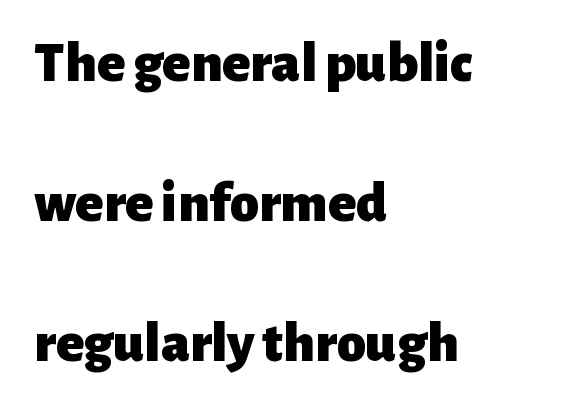
The image shows 58 px heavy sans-serif type, upright; set left-aligned, loose line spacing (2.41x), normal letter spacing, not underlined; low stroke contrast and a medium x-height.
